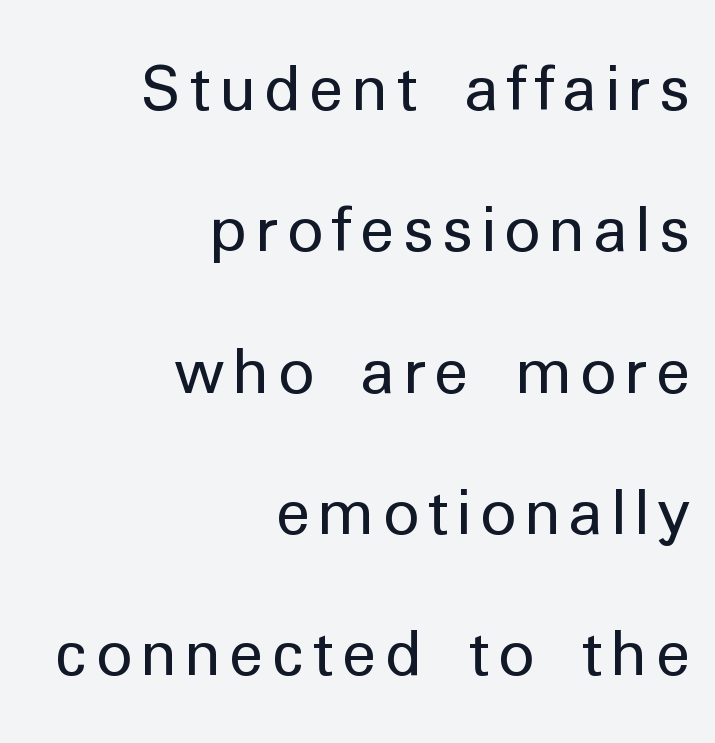
Q: Is the text bold? A: No.
Q: Is the text italic (slanted)? A: No, it is upright.
Q: Is the typeface a serif or a sans-serif typeface? A: Sans-serif.
Q: Is the text underlined? A: No.
Q: How is the paragraph aligned? A: Right-aligned.
Q: Is the spacing between lines tight, normal or loose? A: Loose.
Q: Width (condensed, normal, or wide)? A: Normal.
Q: Stroke contrast? A: Low.
Q: x-height? A: Medium.
Q: Monospaced? A: No.
